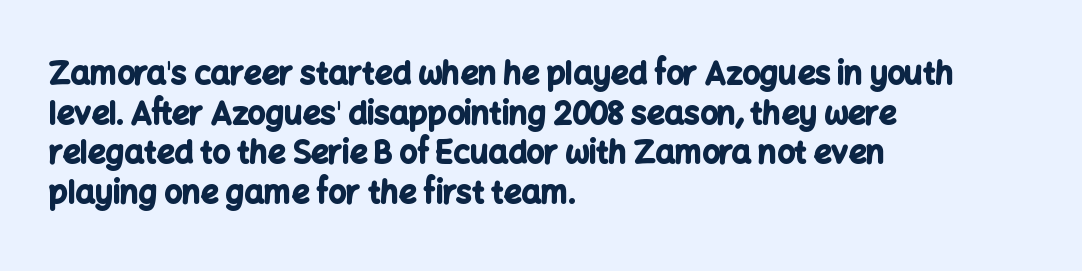
The image shows 31 px bold sans-serif type, upright; set left-aligned, normal line spacing (1.28x), normal letter spacing, not underlined; low stroke contrast and a medium x-height.
